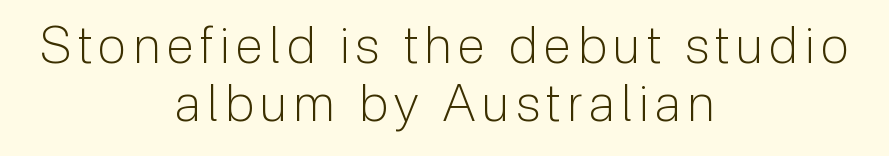
{"serif": "no", "italic": "no", "bold": "no", "weight": "light", "width": "normal", "stroke_contrast": "low", "x_height": "medium", "monospaced": "no", "underline": "no", "align": "center", "line_spacing": "tight", "line_spacing_ratio": 1.13, "glyph_px": 51}
